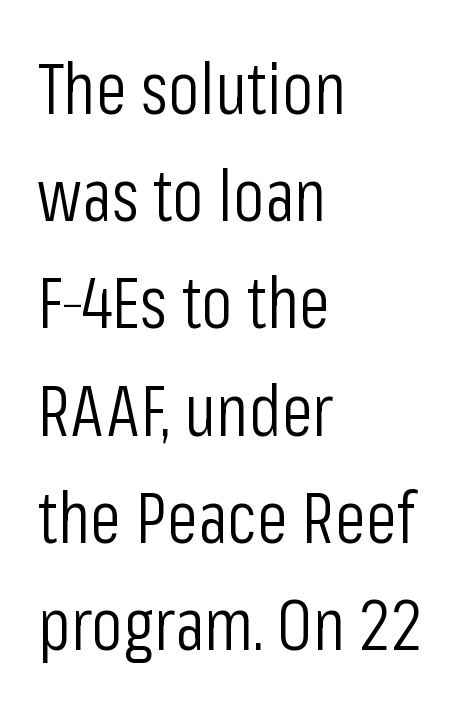
The image shows 71 px light, condensed sans-serif type, upright; set left-aligned, normal line spacing (1.51x), normal letter spacing, not underlined; low stroke contrast and a medium x-height.
